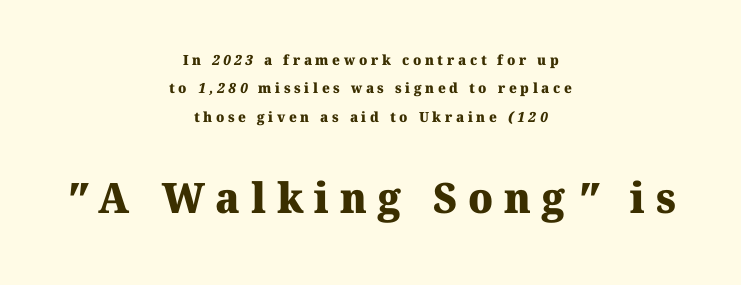
{"serif": "yes", "bold": "yes", "weight": "heavy", "width": "normal", "stroke_contrast": "medium", "x_height": "medium", "monospaced": "no", "underline": "no", "align": "center", "line_spacing": "loose", "line_spacing_ratio": 2.02, "letter_spacing": "wide", "letter_spacing_em": 0.26, "larger_block": "second", "size_ratio": 3.0, "glyph_px": 42}
